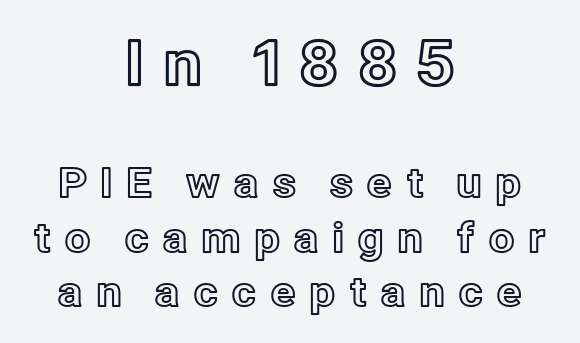
{"italic": "no", "width": "normal", "x_height": "medium", "monospaced": "no", "underline": "no", "align": "center", "line_spacing": "normal", "line_spacing_ratio": 1.32, "letter_spacing": "wide", "letter_spacing_em": 0.31, "larger_block": "first", "size_ratio": 1.51, "glyph_px": 62}
